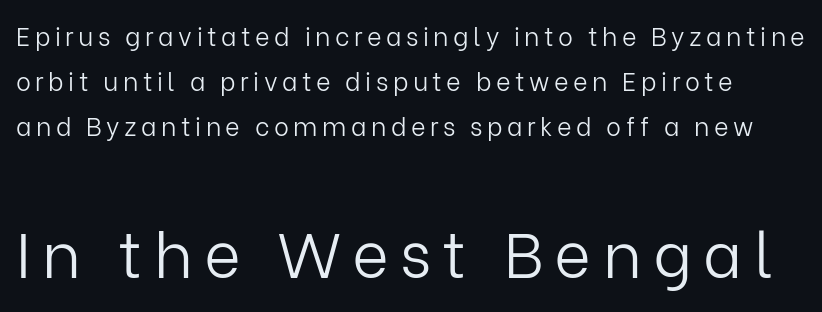
{"serif": "no", "italic": "no", "bold": "no", "weight": "light", "width": "normal", "stroke_contrast": "low", "x_height": "medium", "monospaced": "no", "underline": "no", "line_spacing_ratio": 1.81, "larger_block": "second", "size_ratio": 2.52, "glyph_px": 63}
